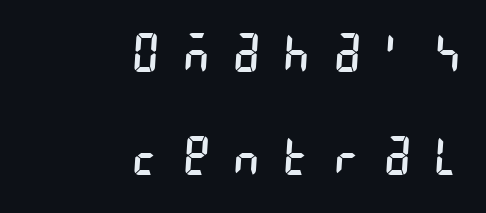
Q: Is the text bold? A: No.
Q: Is the typeface a serif or a sans-serif typeface? A: Sans-serif.
Q: Is the text underlined? A: No.
Q: How is the paragraph aligned? A: Right-aligned.
Q: Is the spacing between letters normal or unusually wide? A: Unusually wide.
Q: Is the spacing between lines tight, normal or loose? A: Loose.
Q: Width (condensed, normal, or wide)? A: Condensed.
Q: Stroke contrast? A: Low.
Q: x-height? A: Large.
